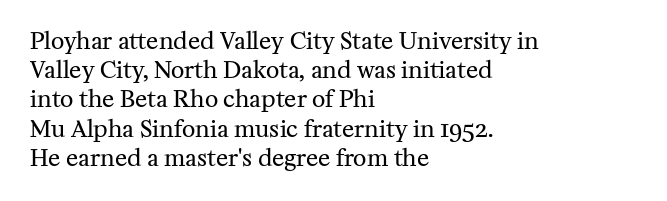
{"italic": "no", "bold": "no", "underline": "no", "align": "left", "line_spacing": "normal", "line_spacing_ratio": 1.27, "letter_spacing": "normal", "letter_spacing_em": 0.0, "glyph_px": 23}
